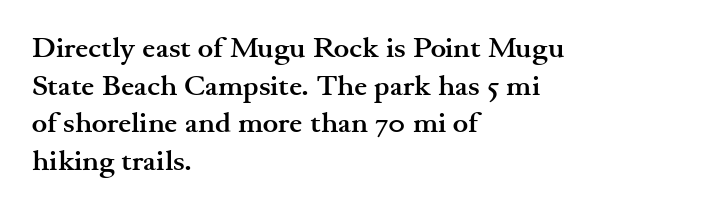
Q: Is the text bold? A: Yes.
Q: Is the text italic (slanted)? A: No, it is upright.
Q: Is the typeface a serif or a sans-serif typeface? A: Serif.
Q: Is the text underlined? A: No.
Q: How is the paragraph aligned? A: Left-aligned.
Q: Is the spacing between letters normal or unusually wide? A: Normal.
Q: Is the spacing between lines tight, normal or loose? A: Normal.
Q: Width (condensed, normal, or wide)? A: Wide.
Q: Stroke contrast? A: Medium.
Q: x-height? A: Small.
Q: Monospaced? A: No.
